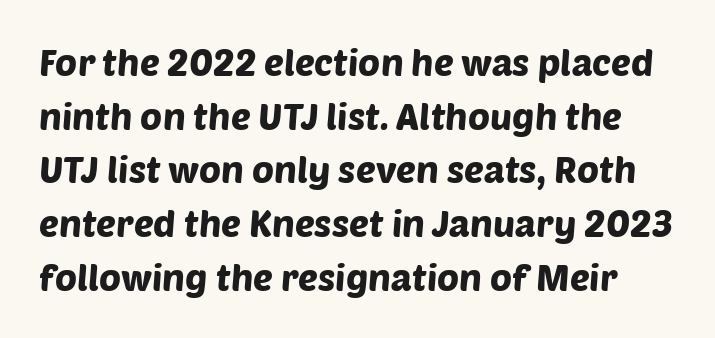
A clean baseline with only descenders dipping below it. Compared with typical paragraphs, the rows here are spaced about the same. The face used here is rendered with its standard letterfit. The face used here is proportionally spaced, like ordinary book or web type.
